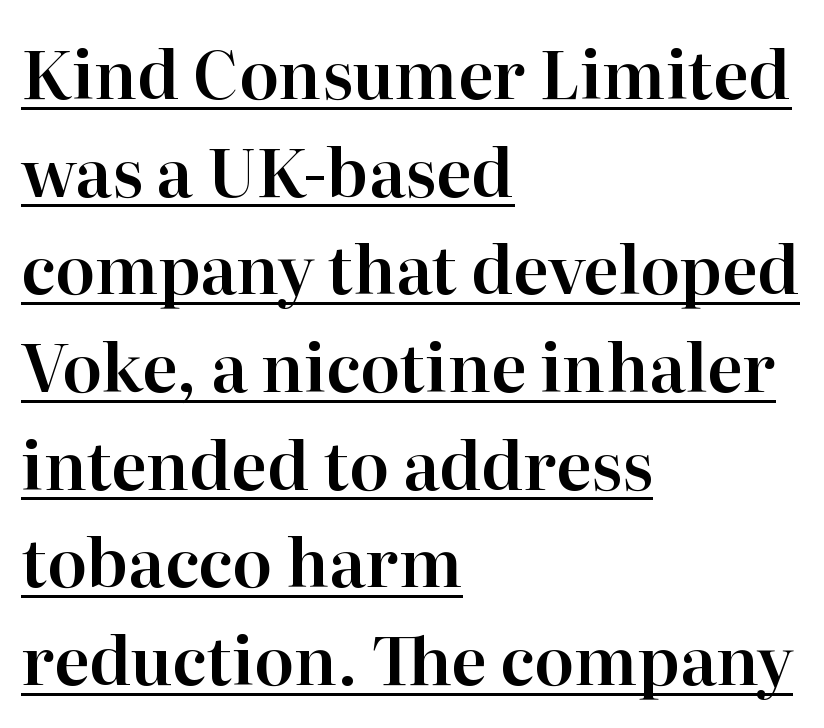
The image shows 66 px serif type, upright; set left-aligned, normal line spacing (1.48x), normal letter spacing, underlined; high stroke contrast and a medium x-height.
